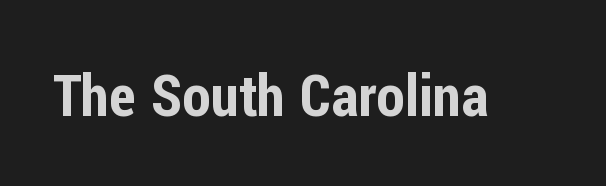
The image shows 58 px condensed sans-serif type, upright; set normal letter spacing, not underlined; low stroke contrast and a medium x-height.
